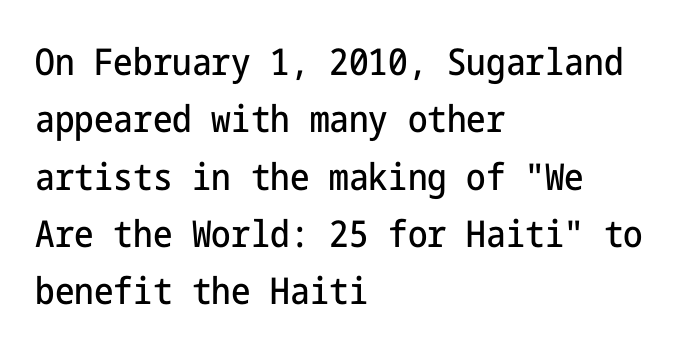
{"serif": "no", "italic": "no", "width": "condensed", "stroke_contrast": "low", "x_height": "medium", "underline": "no", "align": "left", "line_spacing": "normal", "line_spacing_ratio": 1.55, "letter_spacing": "normal", "letter_spacing_em": 0.0, "glyph_px": 37}
